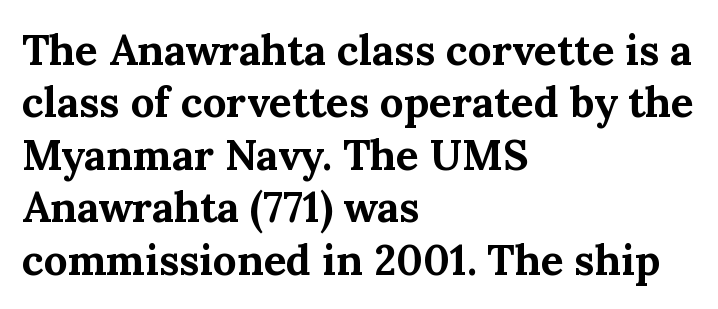
The image shows 42 px bold serif type, upright; set left-aligned, normal line spacing (1.25x), normal letter spacing, not underlined; medium stroke contrast and a medium x-height.
